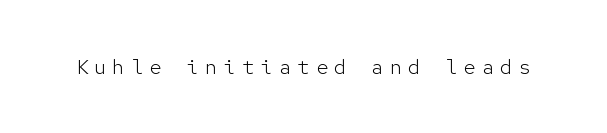
Q: Is the text bold? A: No.
Q: Is the text italic (slanted)? A: No, it is upright.
Q: Is the text underlined? A: No.
Q: Is the spacing between letters normal or unusually wide? A: Unusually wide.
